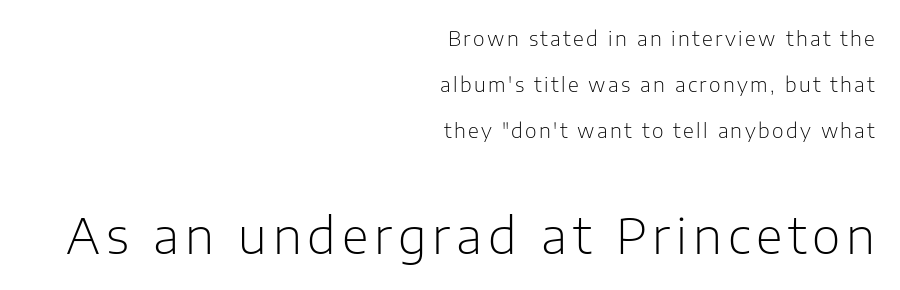
A light-to-regular cut is what we see here. The letters carry no serifs — their stems end cleanly without finishing strokes. Block two is the big one; block one sits smaller above it. Nope, not italic — everything's standing straight.
